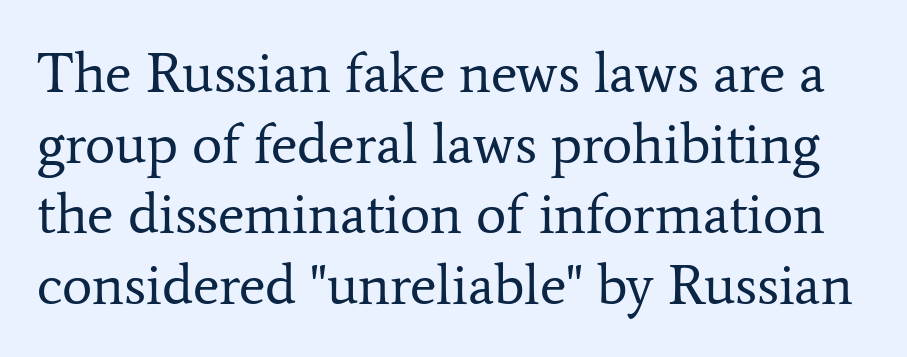
Proportional: the letters do not fall into vertical columns. Nobody drew a line under any word here. A typesetter would label this face a serif. Standard letterfit; no display-style spreading of the glyphs. Weight: regular or lighter.
